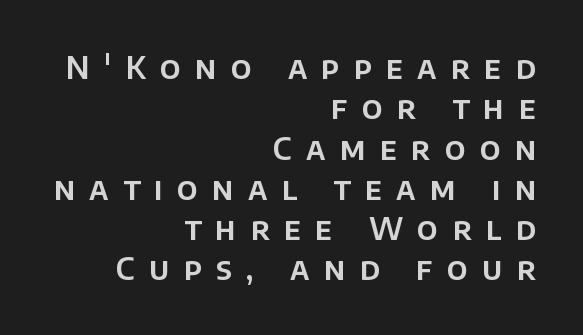
{"serif": "no", "italic": "no", "width": "normal", "stroke_contrast": "low", "x_height": "large", "monospaced": "no", "underline": "no", "align": "right", "line_spacing": "normal", "line_spacing_ratio": 1.3, "letter_spacing": "wide", "letter_spacing_em": 0.46, "glyph_px": 31}
